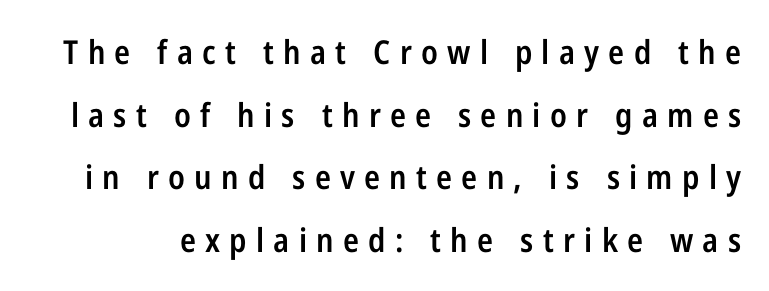
The image shows 33 px semibold, condensed sans-serif type, upright; set loose line spacing (1.9x), unusually wide letter spacing (+0.28 em), not underlined; low stroke contrast and a medium x-height.
